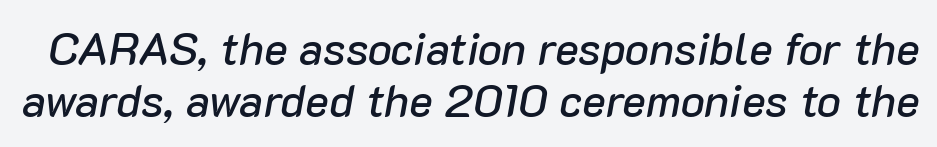
In terms of letterspacing, this is plain default setting. Compared with ordinary roman type, these characters are visibly tilted. The string is rendered with underlining switched off. You could not count columns in this text — the font is proportionally spaced.
